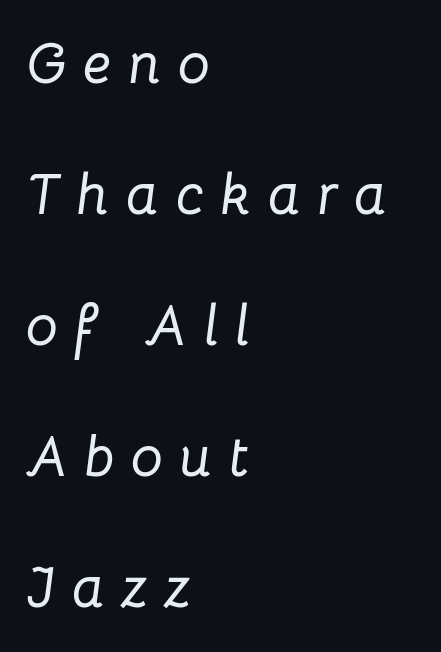
{"italic": "yes", "lean": "right", "slant_degrees": 8, "width": "normal", "stroke_contrast": "low", "x_height": "medium", "monospaced": "no", "underline": "no", "align": "left", "line_spacing": "loose", "line_spacing_ratio": 2.3, "letter_spacing": "wide", "letter_spacing_em": 0.29, "glyph_px": 57}
